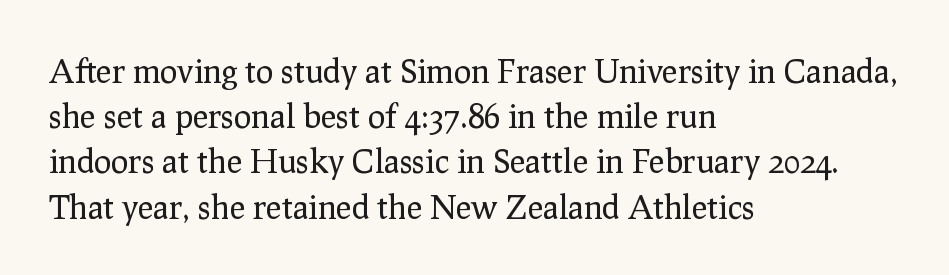
Q: Is the text bold? A: No.
Q: Is the text italic (slanted)? A: No, it is upright.
Q: Is the typeface a serif or a sans-serif typeface? A: Serif.
Q: Is the text underlined? A: No.
Q: How is the paragraph aligned? A: Left-aligned.
Q: Is the spacing between letters normal or unusually wide? A: Normal.
Q: Is the spacing between lines tight, normal or loose? A: Normal.
Q: Width (condensed, normal, or wide)? A: Normal.
Q: Stroke contrast? A: Low.
Q: x-height? A: Medium.
Q: Monospaced? A: No.
